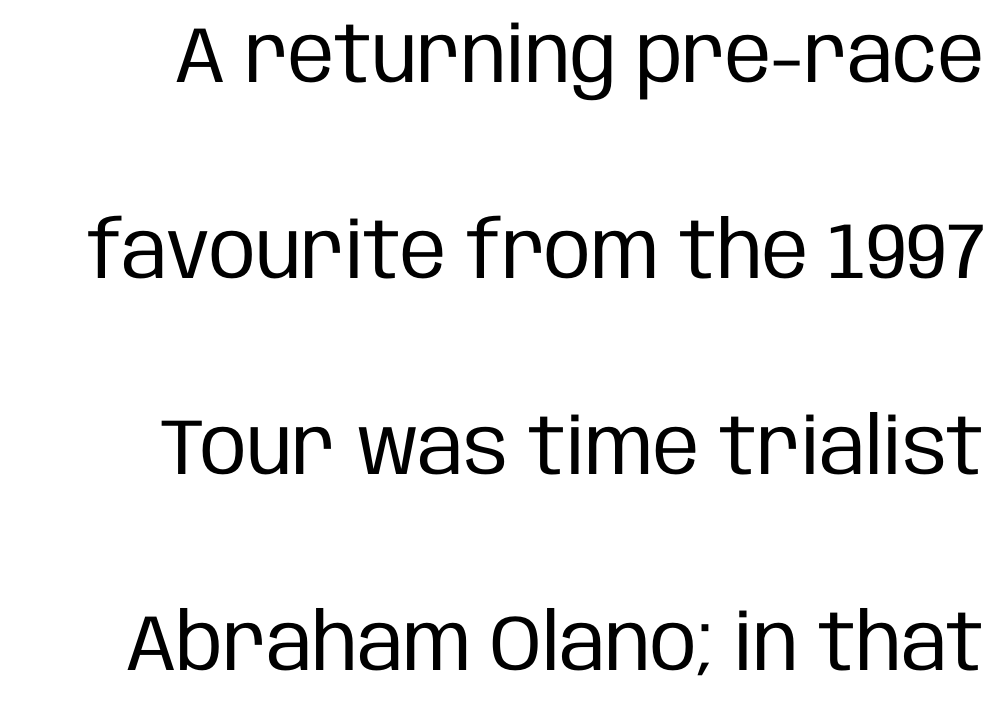
Quick note: interline space is abundant. A quiet, ordinary-to-light weight characterises the typeface. Descender tails drop into unmarked territory. The lettering holds an erect, upright posture throughout. This sample has the flowing, uneven cadence of proportional lettering. The letters sit at their default tracking, neither squeezed nor spread.
